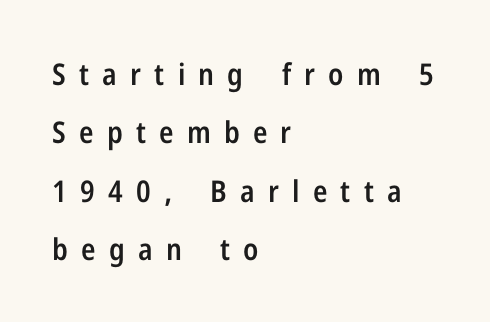
Q: Is the text bold? A: Semi-bold.
Q: Is the text italic (slanted)? A: No, it is upright.
Q: Is the typeface a serif or a sans-serif typeface? A: Sans-serif.
Q: Is the text underlined? A: No.
Q: How is the paragraph aligned? A: Left-aligned.
Q: Is the spacing between letters normal or unusually wide? A: Unusually wide.
Q: Is the spacing between lines tight, normal or loose? A: Loose.
Q: Width (condensed, normal, or wide)? A: Condensed.
Q: Stroke contrast? A: Low.
Q: x-height? A: Medium.
Q: Monospaced? A: No.
